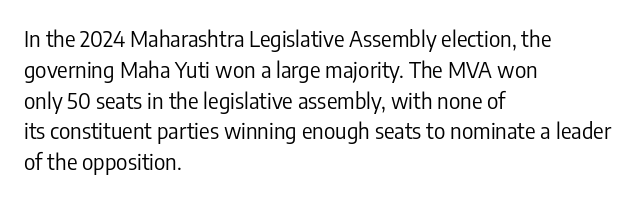
Q: Is the text bold? A: No.
Q: Is the text italic (slanted)? A: No, it is upright.
Q: Is the text underlined? A: No.
Q: How is the paragraph aligned? A: Left-aligned.
Q: Is the spacing between letters normal or unusually wide? A: Normal.
Q: Is the spacing between lines tight, normal or loose? A: Normal.
